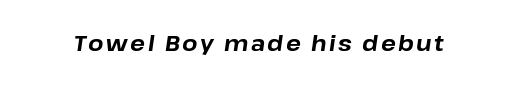
{"italic": "yes", "lean": "right", "slant_degrees": 8, "bold": "yes", "underline": "no", "glyph_px": 22}
